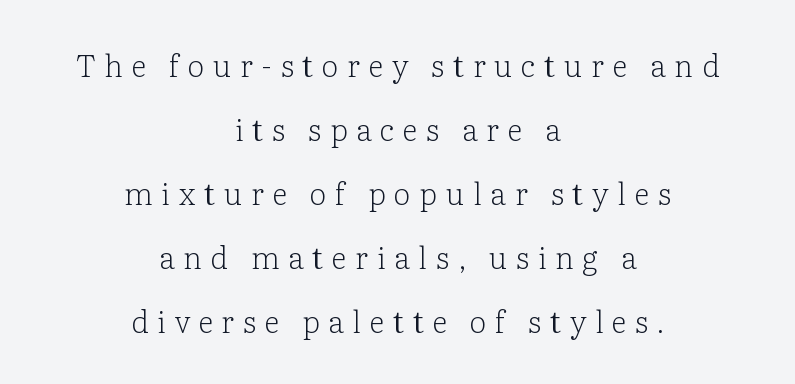
{"serif": "yes", "italic": "no", "bold": "no", "weight": "light", "width": "normal", "stroke_contrast": "low", "x_height": "medium", "monospaced": "no", "underline": "no", "align": "center", "line_spacing": "loose", "line_spacing_ratio": 2.13, "letter_spacing": "wide", "letter_spacing_em": 0.29, "glyph_px": 30}
